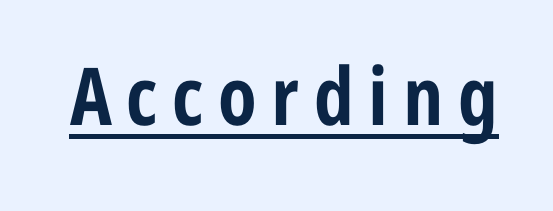
Q: Is the text bold? A: Yes.
Q: Is the text italic (slanted)? A: No, it is upright.
Q: Is the typeface a serif or a sans-serif typeface? A: Sans-serif.
Q: Is the text underlined? A: Yes.
Q: Width (condensed, normal, or wide)? A: Condensed.
Q: Stroke contrast? A: Low.
Q: x-height? A: Medium.
Q: Monospaced? A: No.
